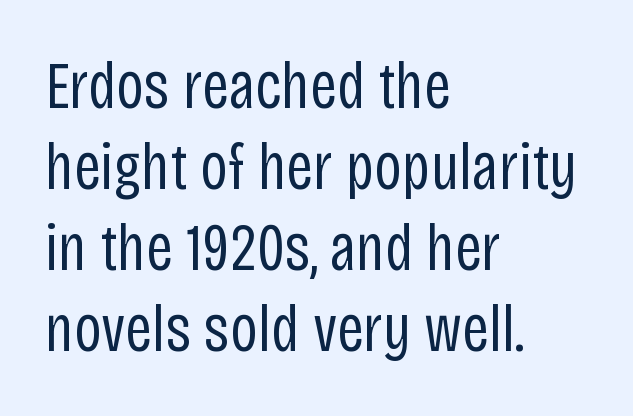
Posture: vertical. Underline: absent. The rag falls on the right side of this text block. No extra tracking has been applied to these lines. Do the characters align in a grid? No, the font is proportional.
